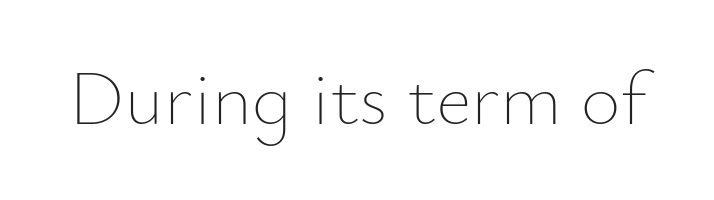
{"italic": "no", "bold": "no", "weight": "thin", "width": "normal", "stroke_contrast": "low", "x_height": "small", "monospaced": "no", "underline": "no", "letter_spacing": "normal", "letter_spacing_em": 0.0, "glyph_px": 77}
